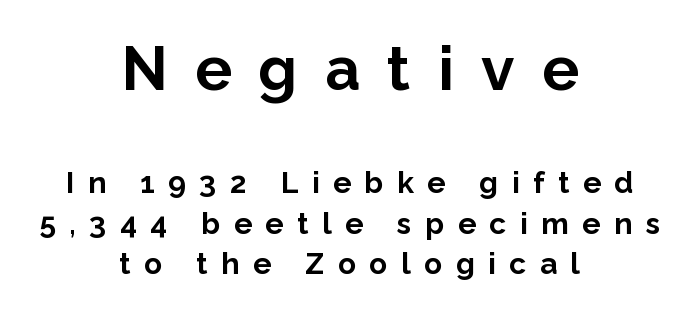
{"serif": "no", "italic": "no", "bold": "yes", "weight": "bold", "width": "normal", "stroke_contrast": "low", "x_height": "medium", "monospaced": "no", "underline": "no", "align": "center", "line_spacing": "normal", "line_spacing_ratio": 1.36, "letter_spacing": "wide", "letter_spacing_em": 0.45, "larger_block": "first", "size_ratio": 2.03, "glyph_px": 61}
